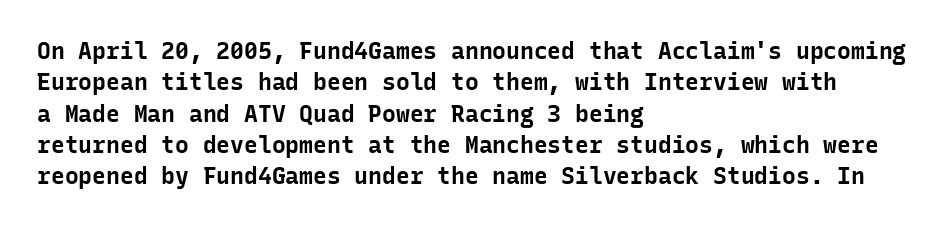
Q: Is the text bold? A: Yes.
Q: Is the text italic (slanted)? A: No, it is upright.
Q: Is the text underlined? A: No.
Q: How is the paragraph aligned? A: Left-aligned.
Q: Is the spacing between letters normal or unusually wide? A: Normal.
Q: Is the spacing between lines tight, normal or loose? A: Normal.
